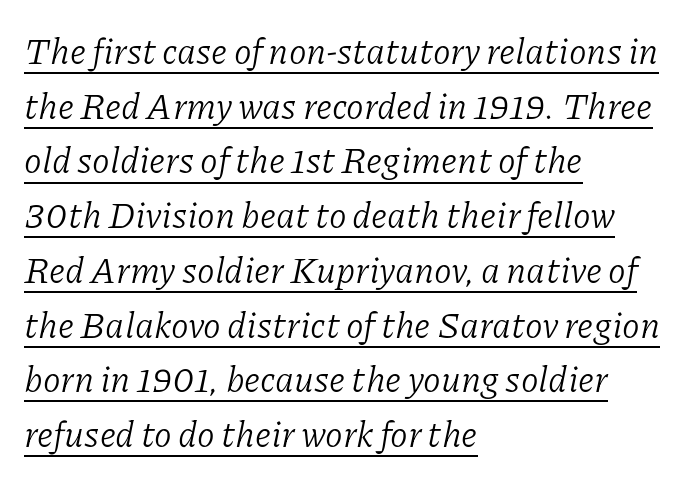
{"serif": "yes", "italic": "yes", "lean": "right", "slant_degrees": 11, "bold": "no", "weight": "light", "width": "normal", "stroke_contrast": "low", "x_height": "medium", "monospaced": "no", "underline": "yes", "align": "left", "line_spacing": "normal", "line_spacing_ratio": 1.52, "letter_spacing": "normal", "letter_spacing_em": 0.0, "glyph_px": 36}
